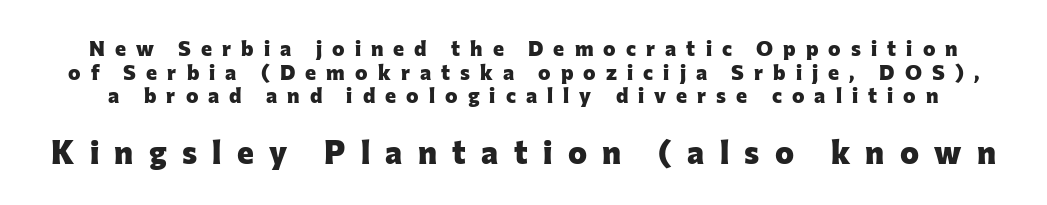
{"serif": "no", "italic": "no", "bold": "yes", "weight": "heavy", "width": "normal", "stroke_contrast": "low", "x_height": "medium", "monospaced": "no", "underline": "no", "line_spacing": "tight", "line_spacing_ratio": 1.13, "letter_spacing": "wide", "letter_spacing_em": 0.48, "larger_block": "second", "size_ratio": 1.52, "glyph_px": 32}
